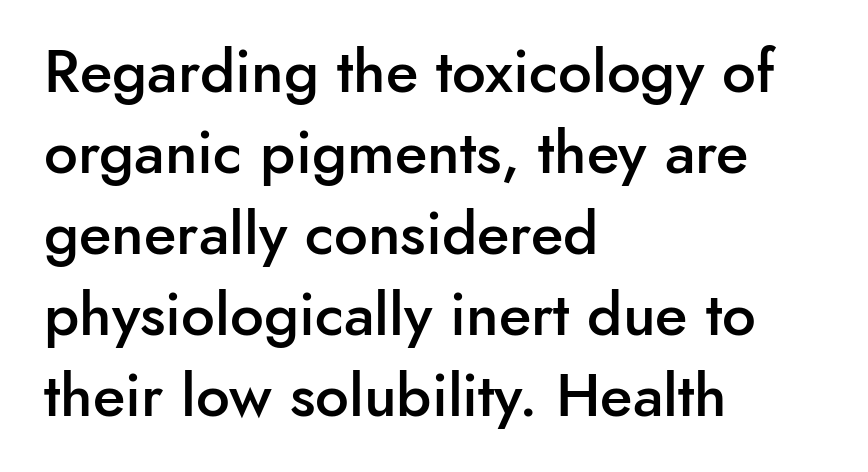
Q: Is the text bold? A: Semi-bold.
Q: Is the text italic (slanted)? A: No, it is upright.
Q: Is the typeface a serif or a sans-serif typeface? A: Sans-serif.
Q: Is the text underlined? A: No.
Q: How is the paragraph aligned? A: Left-aligned.
Q: Is the spacing between letters normal or unusually wide? A: Normal.
Q: Is the spacing between lines tight, normal or loose? A: Normal.
Q: Width (condensed, normal, or wide)? A: Normal.
Q: Stroke contrast? A: Low.
Q: x-height? A: Small.
Q: Monospaced? A: No.
